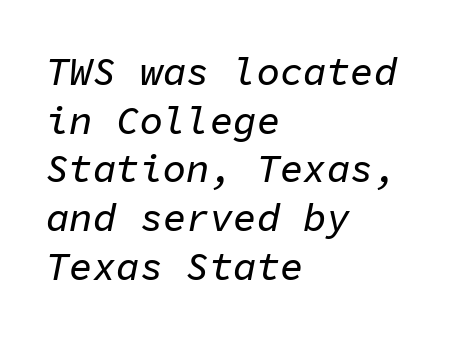
Unmarked baselines from the first word to the last. If you drew a ruler down the left edge, every line would touch it. If you measured baseline to baseline, you'd find a middling distance. How are the letters spaced? Ordinarily, with no added tracking. Is this a fixed-width face? Yes — each glyph sits in an identical cell.
